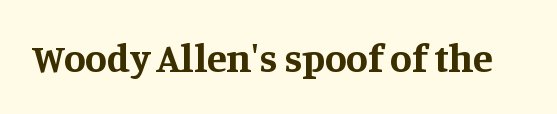
Q: Is the text bold? A: Yes.
Q: Is the text italic (slanted)? A: No, it is upright.
Q: Is the typeface a serif or a sans-serif typeface? A: Serif.
Q: Is the text underlined? A: No.
Q: Is the spacing between letters normal or unusually wide? A: Normal.
Q: Width (condensed, normal, or wide)? A: Normal.
Q: Stroke contrast? A: Medium.
Q: x-height? A: Large.
Q: Monospaced? A: No.
